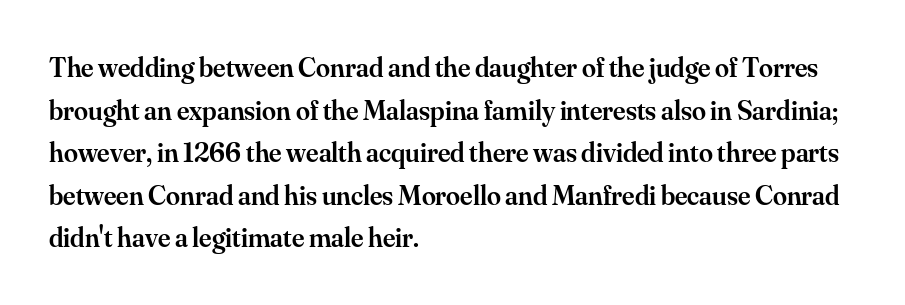
The passage shown has conventional tracking throughout. Type style note: has serifs. You could not count columns in this text — the font is proportionally spaced. Stroke thickness is moderately raised; the sample reads as semibold.
